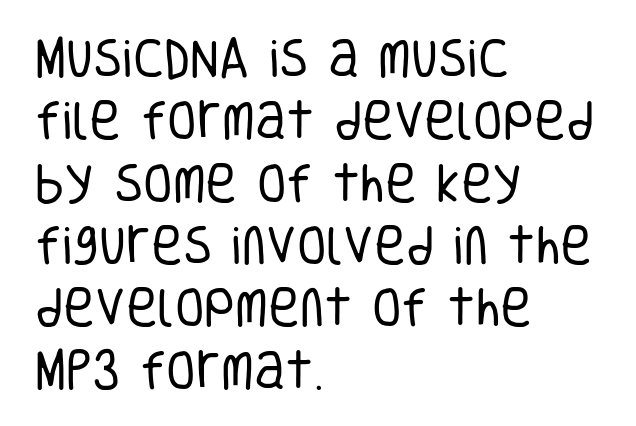
{"serif": "no", "italic": "no", "bold": "no", "weight": "regular", "width": "condensed", "stroke_contrast": "low", "x_height": "large", "monospaced": "no", "underline": "no", "align": "left", "line_spacing": "normal", "line_spacing_ratio": 1.45, "letter_spacing": "normal", "letter_spacing_em": 0.0, "glyph_px": 43}
